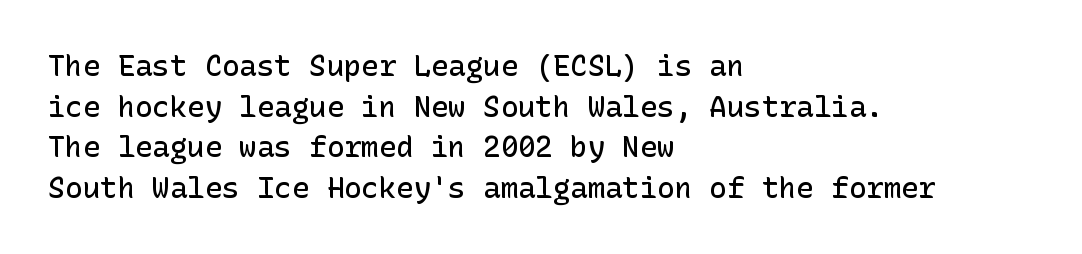
The image shows 29 px semibold sans-serif type, upright; set left-aligned, normal line spacing (1.4x), normal letter spacing, not underlined; low stroke contrast and a medium x-height.
